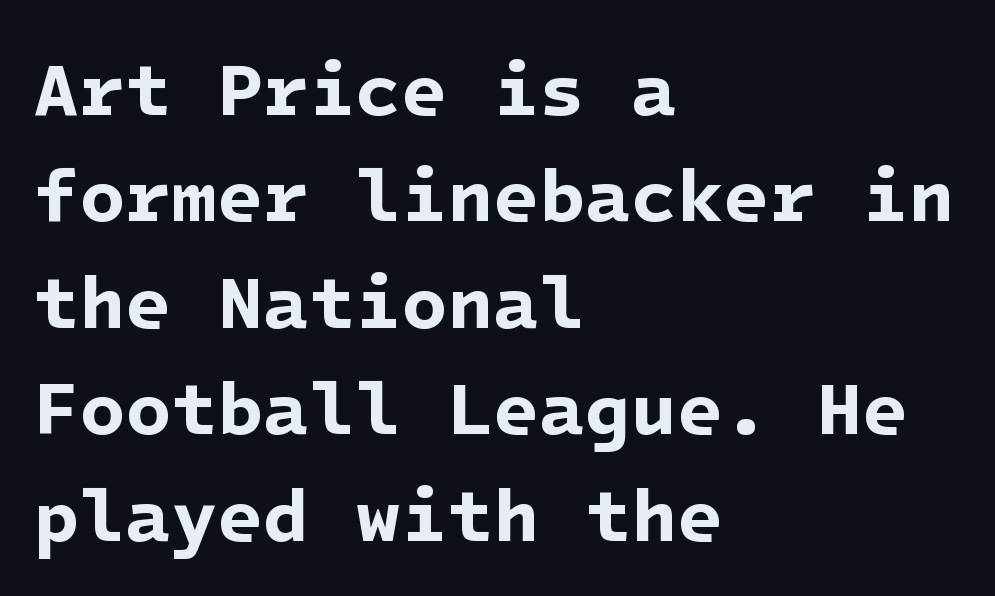
Q: Is the text bold? A: Yes.
Q: Is the typeface a serif or a sans-serif typeface? A: Sans-serif.
Q: Is the text underlined? A: No.
Q: How is the paragraph aligned? A: Left-aligned.
Q: Is the spacing between letters normal or unusually wide? A: Normal.
Q: Is the spacing between lines tight, normal or loose? A: Normal.
Q: Width (condensed, normal, or wide)? A: Normal.
Q: Stroke contrast? A: Low.
Q: x-height? A: Medium.
